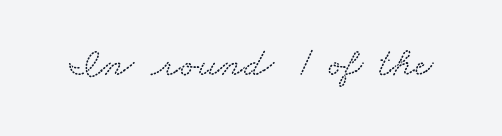
Q: Is the typeface a serif or a sans-serif typeface? A: Serif.
Q: Is the text underlined? A: No.
Q: Is the spacing between letters normal or unusually wide? A: Normal.
Q: Width (condensed, normal, or wide)? A: Wide.
Q: Stroke contrast? A: Medium.
Q: x-height? A: Small.
Q: Monospaced? A: No.
